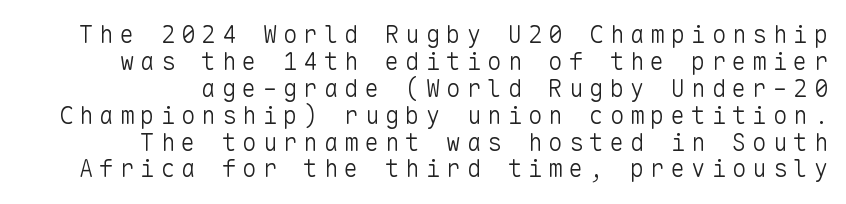
{"italic": "no", "bold": "no", "underline": "no", "align": "right", "line_spacing": "tight", "line_spacing_ratio": 1.12, "letter_spacing": "wide", "letter_spacing_em": 0.25, "glyph_px": 24}
